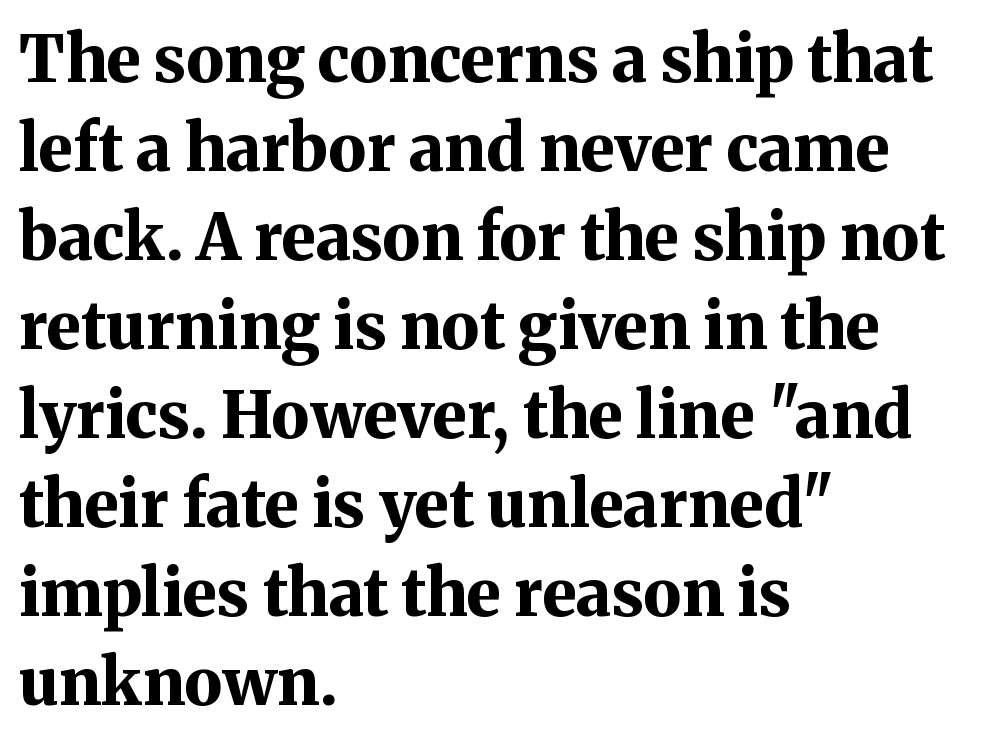
The image shows 64 px bold serif type, upright; set left-aligned, normal line spacing (1.39x), normal letter spacing, not underlined; medium stroke contrast and a medium x-height.
